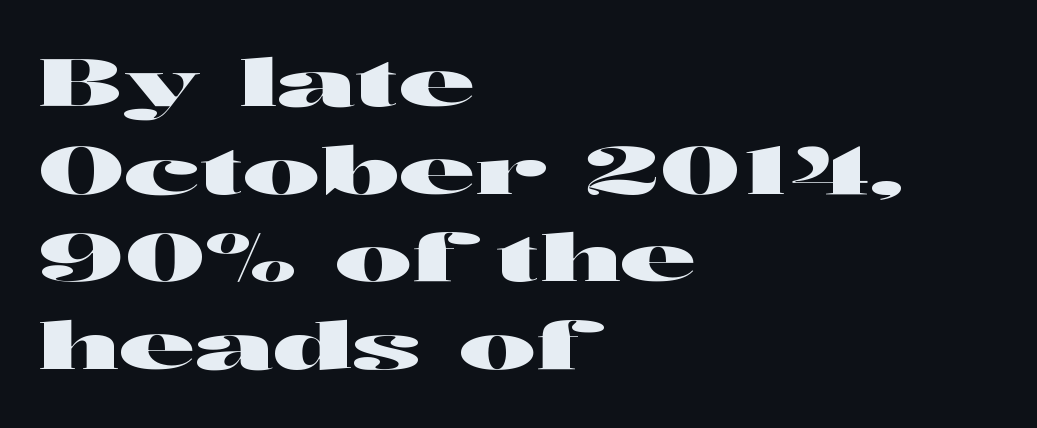
Q: Is the text italic (slanted)? A: No, it is upright.
Q: Is the typeface a serif or a sans-serif typeface? A: Sans-serif.
Q: Is the text underlined? A: No.
Q: How is the paragraph aligned? A: Left-aligned.
Q: Is the spacing between letters normal or unusually wide? A: Normal.
Q: Is the spacing between lines tight, normal or loose? A: Normal.
Q: Width (condensed, normal, or wide)? A: Wide.
Q: Stroke contrast? A: High.
Q: x-height? A: Medium.
Q: Monospaced? A: No.
